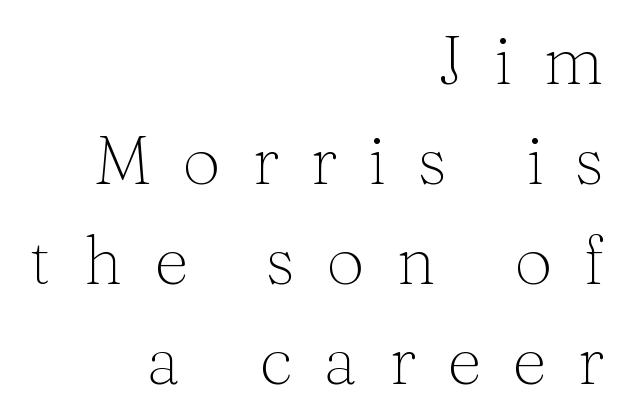
The typesetting does not lean heavy: it is not bold. What stands out about the letter spacing? Its width — letters are far apart. The space beneath each line is pristine and unruled. The rendering anchors every line to the right-hand side.
